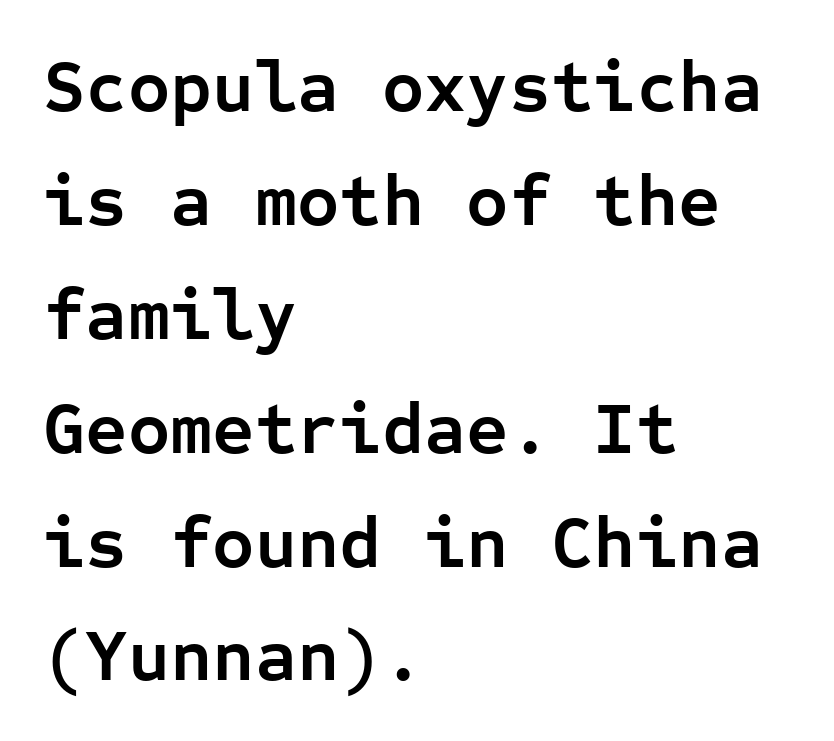
The designer went with a sans here, leaving each stem footless. It's the straight-up-and-down kind of type. The line-height multiplier appears to be the usual default. The passage shown is typed in a monospace face where columns stay perfectly aligned. Chunky letters — that's bold for sure. Where is the straight margin? On the left.
